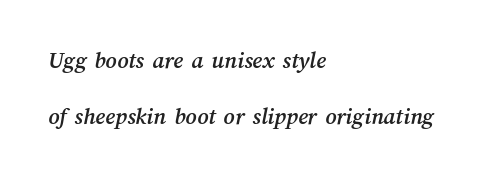
Leading is clearly above the norm, producing a sparse column. Left-aligned paragraph, ragged on the right. A bare baseline throughout the passage. Standard letterfit; no display-style spreading of the glyphs.
